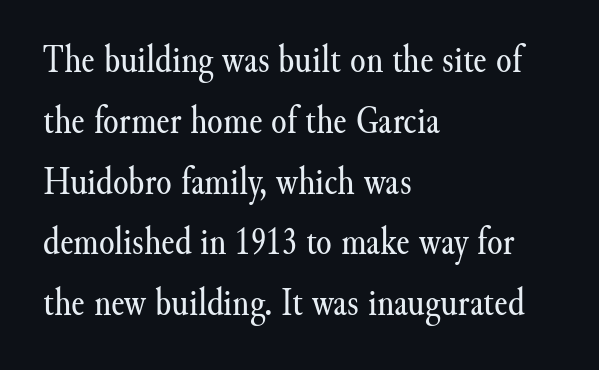
Q: Is the text bold? A: No.
Q: Is the text italic (slanted)? A: No, it is upright.
Q: Is the typeface a serif or a sans-serif typeface? A: Serif.
Q: Is the text underlined? A: No.
Q: How is the paragraph aligned? A: Left-aligned.
Q: Is the spacing between letters normal or unusually wide? A: Normal.
Q: Is the spacing between lines tight, normal or loose? A: Normal.
Q: Width (condensed, normal, or wide)? A: Normal.
Q: Stroke contrast? A: Medium.
Q: x-height? A: Small.
Q: Monospaced? A: No.
